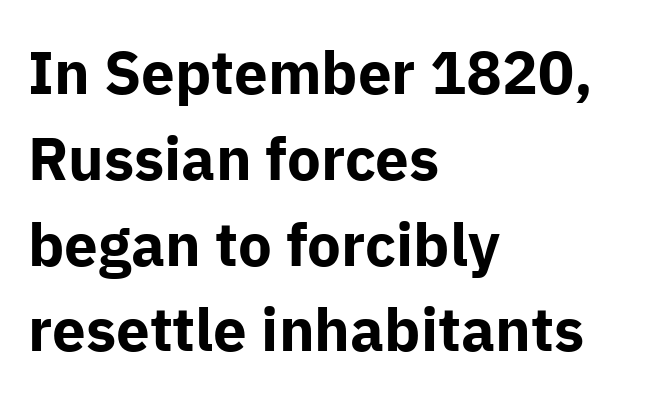
The image shows 60 px bold sans-serif type, upright; set left-aligned, normal line spacing (1.43x), normal letter spacing, not underlined; low stroke contrast and a medium x-height.
